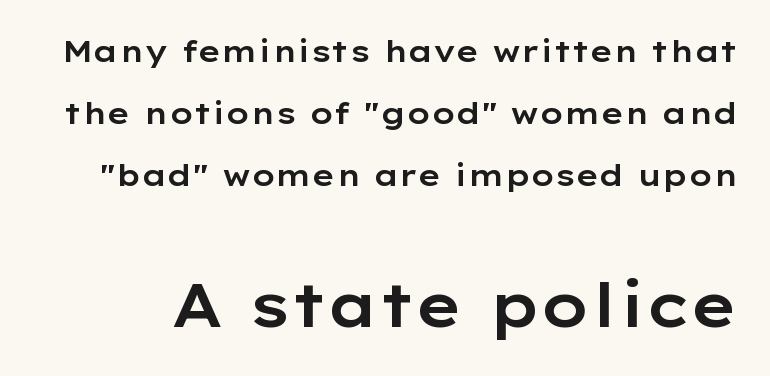
Q: Is the text italic (slanted)? A: No, it is upright.
Q: Is the typeface a serif or a sans-serif typeface? A: Sans-serif.
Q: Is the text underlined? A: No.
Q: Is the spacing between letters normal or unusually wide? A: Normal.
Q: Is the spacing between lines tight, normal or loose? A: Loose.
Q: Which block of text is set in a larger size, the first (top) or the second (bottom)? A: The second (bottom) one.
Q: Width (condensed, normal, or wide)? A: Wide.
Q: Stroke contrast? A: Low.
Q: x-height? A: Medium.
Q: Monospaced? A: No.
